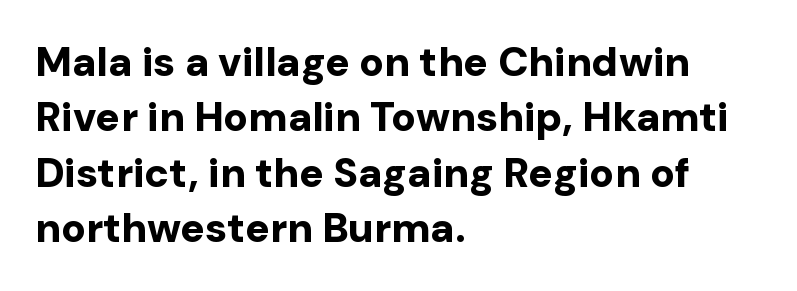
{"serif": "no", "italic": "no", "bold": "yes", "weight": "bold", "width": "normal", "stroke_contrast": "low", "x_height": "medium", "monospaced": "no", "underline": "no", "align": "left", "line_spacing": "normal", "line_spacing_ratio": 1.35, "letter_spacing": "normal", "letter_spacing_em": 0.0, "glyph_px": 41}
